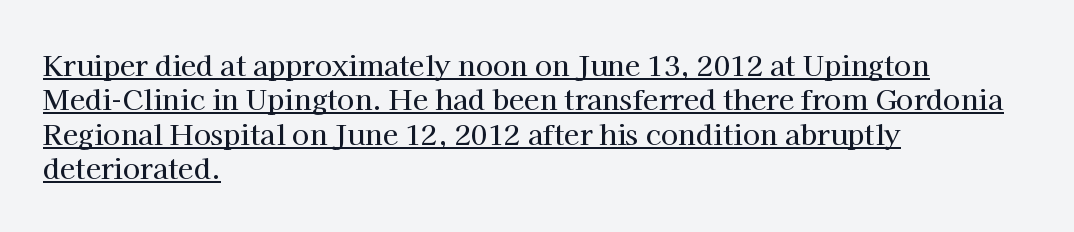
The image shows 28 px serif type, upright; set left-aligned, line spacing 1.23x, normal letter spacing, underlined; high stroke contrast and a medium x-height.
